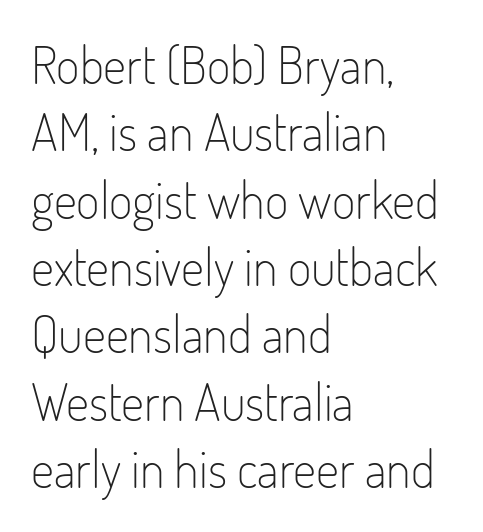
Underlining? Definitely not there. Examine the stroke ends and you'll find no serifs. The paragraph shown leans on its left margin. Notice how the stems are strictly vertical — no italics here. Heft: none added — not bold. Do the characters align in a grid? No, the font is proportional.
